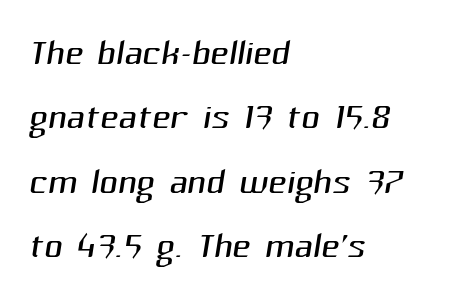
Think of a printed novel: that variable character pitch is what you see here. Is the letter spacing exaggerated? No — it looks like the ordinary default. The specimen omits any rule beneath the text block's lines. This sample uses a sans-serif face. Compared with a centered layout, this one pins lines to the left instead.
